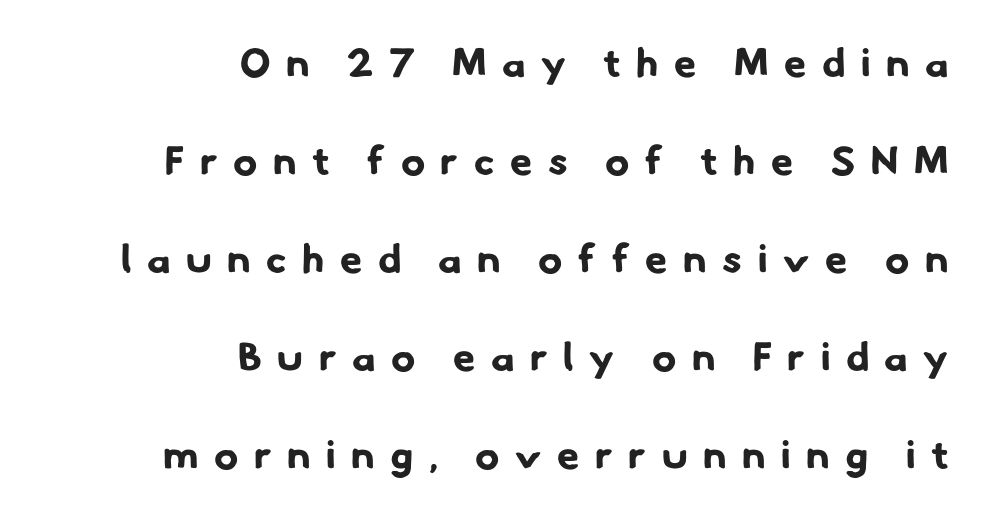
Rule under the text: the space is simply empty. What kind of face is this? One without serifs — a sans. Think of a printed novel: that variable character pitch is what you see here. This sample uses expanded letter spacing, leaving extra air between glyphs. Line endings align vertically; line beginnings do not.
